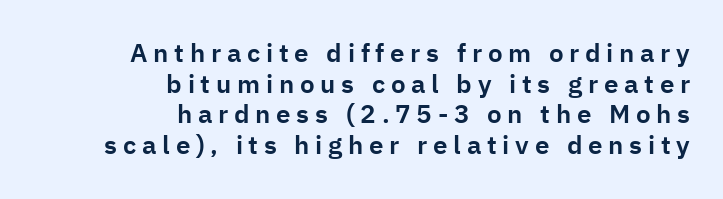
The image shows 26 px text type, upright; set right-aligned, line spacing 1.18x, unusually wide letter spacing (+0.22 em), not underlined.
